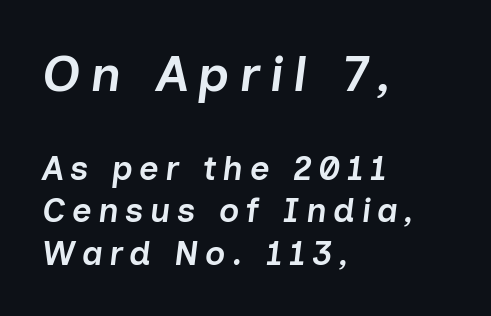
Q: Is the text bold? A: Semi-bold.
Q: Is the text italic (slanted)? A: Yes, it leans right by about 7 degrees.
Q: Is the text underlined? A: No.
Q: How is the paragraph aligned? A: Left-aligned.
Q: Is the spacing between lines tight, normal or loose? A: Normal.
Q: Which block of text is set in a larger size, the first (top) or the second (bottom)? A: The first (top) one.
Q: Width (condensed, normal, or wide)? A: Normal.
Q: Stroke contrast? A: Low.
Q: x-height? A: Medium.
Q: Monospaced? A: No.
